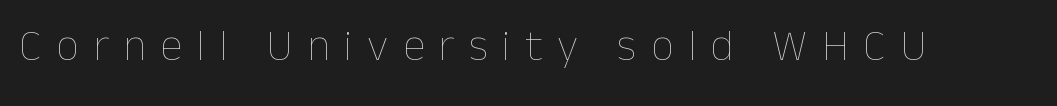
{"italic": "no", "bold": "no", "weight": "thin", "width": "normal", "stroke_contrast": "low", "x_height": "medium", "monospaced": "no", "underline": "no", "letter_spacing": "wide", "letter_spacing_em": 0.32, "glyph_px": 45}
